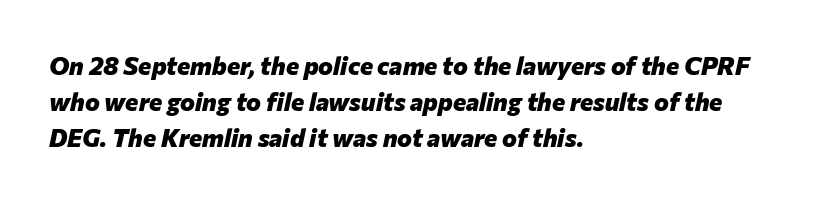
This sample keeps an unexceptional amount of space between lines. Glyph-to-glyph distance matches everyday printed text. The strokes are fattened all the way to bold. Designer's note — italics engaged. Just letters on the line, the space beneath them empty.
